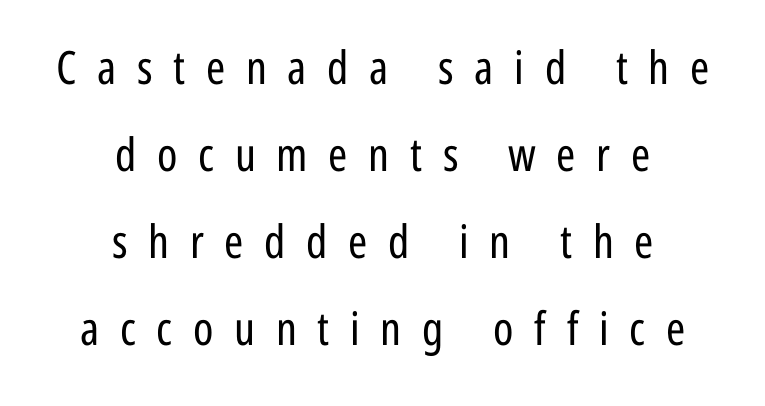
Each row of text sits above clean, open space. These lines are rendered in a variable-pitch font. Caption: expanded tracking, letters set apart. Regarding serifs, this sample does without them. The lines are quadded center. Weight: not bold — regular or lighter.
